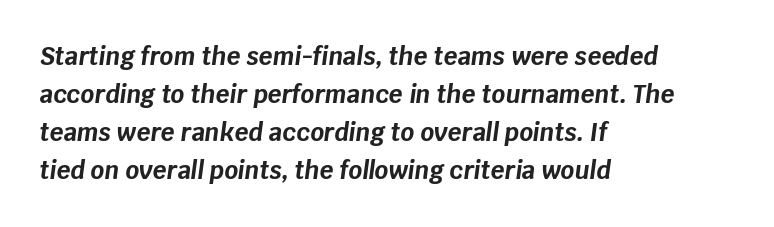
The typography opts for an oblique posture over an upright one. The rendering uses a moderate line-height, typical for paragraphs. These lines keep a tight, regular rhythm from letter to letter. The rendering uses a bold face; every stroke is thick and dark.
